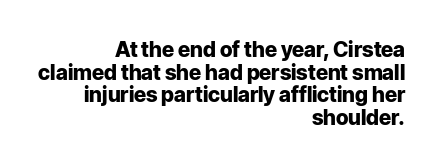
The image shows 21 px bold type, upright; set right-aligned, tight line spacing (1.08x), normal letter spacing, not underlined.
